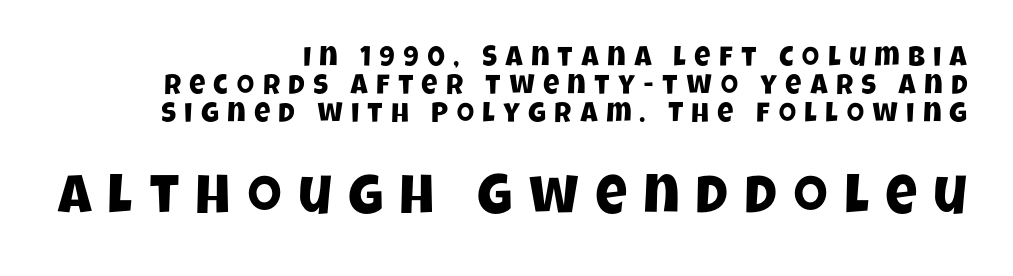
Does extra space separate the letters? Yes, quite a lot of it. Is this a sans? Yes — the strokes have no serifs. Compared with typical paragraphs, the rows here are closer together. Visually, the bottom section dominates because its glyphs are scaled up.
